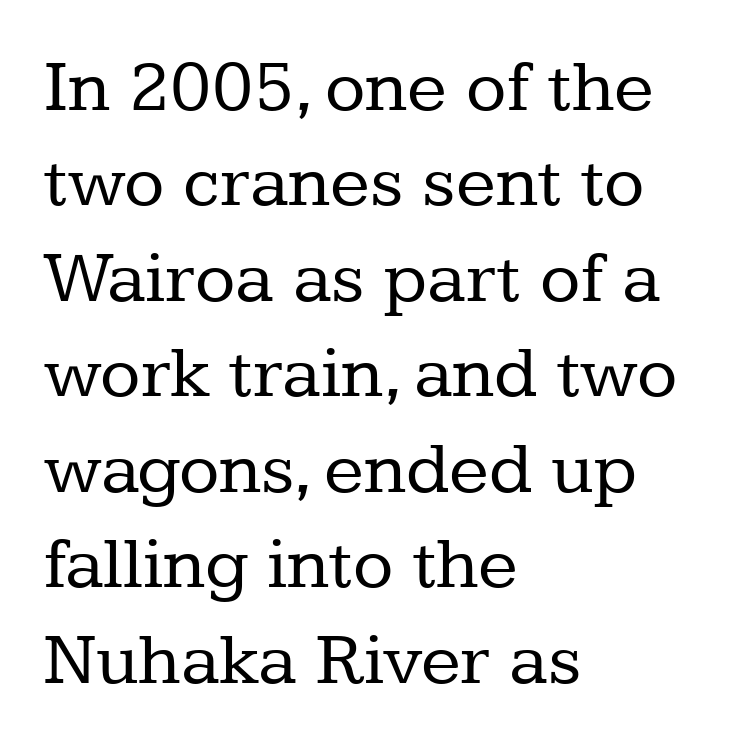
The text was rendered using a seriffed face with decorative stroke endings. In CSS terms this would be text-align: left. What's the leading like? Ordinary, nothing unusual. The letters sit at their default tracking, neither squeezed nor spread. Looks like regular typesetting: each glyph gets only the width it needs.
